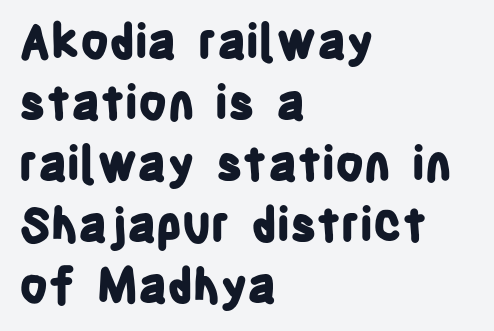
Q: Is the text bold? A: Yes.
Q: Is the text italic (slanted)? A: No, it is upright.
Q: Is the typeface a serif or a sans-serif typeface? A: Sans-serif.
Q: Is the text underlined? A: No.
Q: How is the paragraph aligned? A: Left-aligned.
Q: Is the spacing between letters normal or unusually wide? A: Normal.
Q: Is the spacing between lines tight, normal or loose? A: Normal.
Q: Width (condensed, normal, or wide)? A: Condensed.
Q: Stroke contrast? A: Low.
Q: x-height? A: Large.
Q: Monospaced? A: No.
